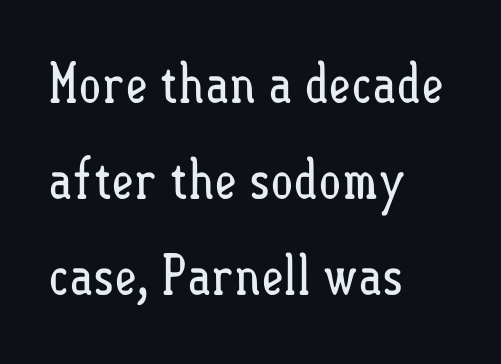
Q: Is the text bold? A: No.
Q: Is the text italic (slanted)? A: No, it is upright.
Q: Is the text underlined? A: No.
Q: How is the paragraph aligned? A: Left-aligned.
Q: Is the spacing between letters normal or unusually wide? A: Normal.
Q: Width (condensed, normal, or wide)? A: Condensed.
Q: Stroke contrast? A: Low.
Q: x-height? A: Small.
Q: Monospaced? A: No.
